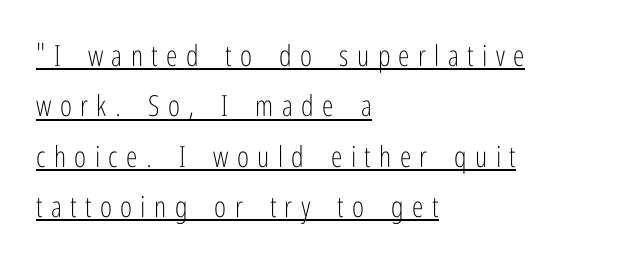
Q: Is the text bold? A: No.
Q: Is the text italic (slanted)? A: No, it is upright.
Q: Is the typeface a serif or a sans-serif typeface? A: Sans-serif.
Q: Is the text underlined? A: Yes.
Q: How is the paragraph aligned? A: Left-aligned.
Q: Is the spacing between letters normal or unusually wide? A: Unusually wide.
Q: Width (condensed, normal, or wide)? A: Condensed.
Q: Stroke contrast? A: Low.
Q: x-height? A: Medium.
Q: Monospaced? A: No.
